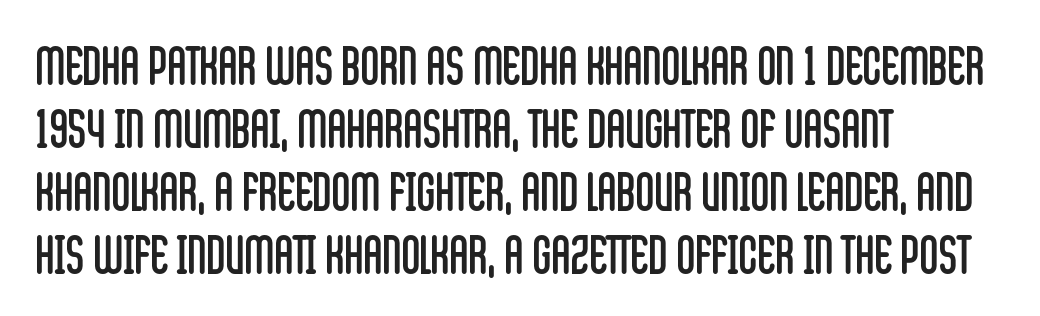
The specimen reads as upright at a glance. These lines are rendered in a variable-pitch font. Each line starts at the same left margin while the right side varies. Type without underlining. Default kerning and tracking; the words read as compact shapes. The typesetting does not lean heavy: it is not bold.
